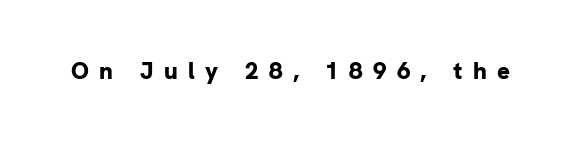
Q: Is the text bold? A: Yes.
Q: Is the text italic (slanted)? A: No, it is upright.
Q: Is the text underlined? A: No.
Q: Is the spacing between letters normal or unusually wide? A: Unusually wide.
